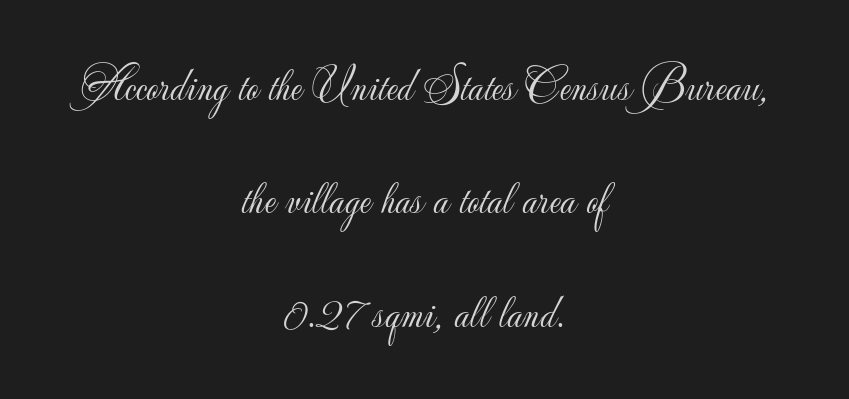
{"serif": "no", "bold": "no", "weight": "light", "width": "normal", "stroke_contrast": "low", "x_height": "small", "monospaced": "no", "underline": "no", "align": "center", "line_spacing": "loose", "line_spacing_ratio": 2.36, "letter_spacing": "normal", "letter_spacing_em": 0.0, "glyph_px": 48}
